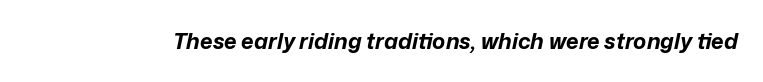
The image shows 22 px bold type, italic (leaning right); set normal letter spacing, not underlined.
